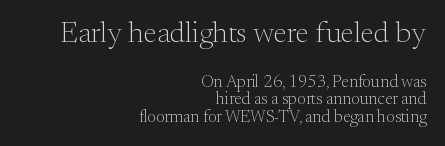
{"serif": "yes", "italic": "no", "bold": "no", "weight": "light", "width": "normal", "stroke_contrast": "medium", "x_height": "small", "monospaced": "no", "underline": "no", "align": "right", "line_spacing": "tight", "line_spacing_ratio": 1.03, "letter_spacing": "normal", "letter_spacing_em": 0.0, "larger_block": "first", "size_ratio": 1.76, "glyph_px": 30}
